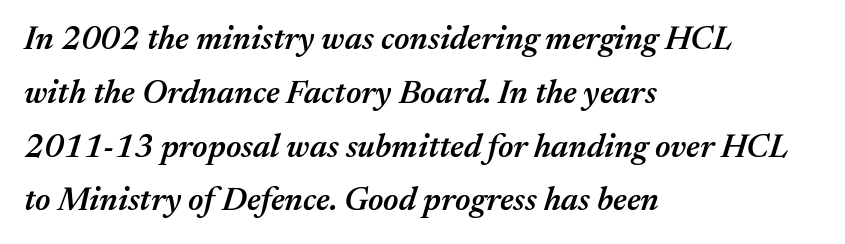
Q: Is the text bold? A: Semi-bold.
Q: Is the text italic (slanted)? A: Yes, it leans right by about 17 degrees.
Q: Is the text underlined? A: No.
Q: How is the paragraph aligned? A: Left-aligned.
Q: Is the spacing between letters normal or unusually wide? A: Normal.
Q: Is the spacing between lines tight, normal or loose? A: Normal.
Q: Width (condensed, normal, or wide)? A: Normal.
Q: Stroke contrast? A: Medium.
Q: x-height? A: Medium.
Q: Monospaced? A: No.
